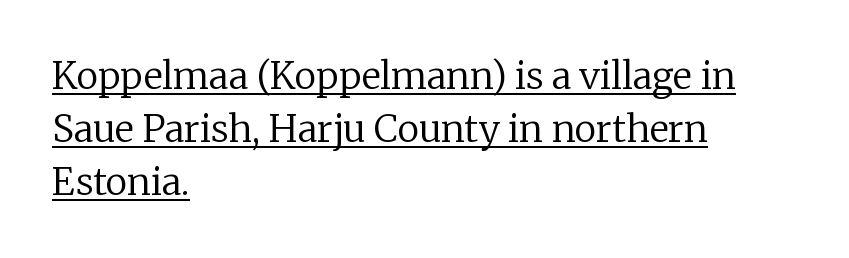
This sample uses a serif face. Glyph-to-glyph distance matches everyday printed text. Stems here are at most as thick as an everyday book face. The letters advance in unequal steps, a hallmark of proportional type. Every character sits straight up, as roman type does. This sample is left-justified, so line endings fall wherever the words run out.
